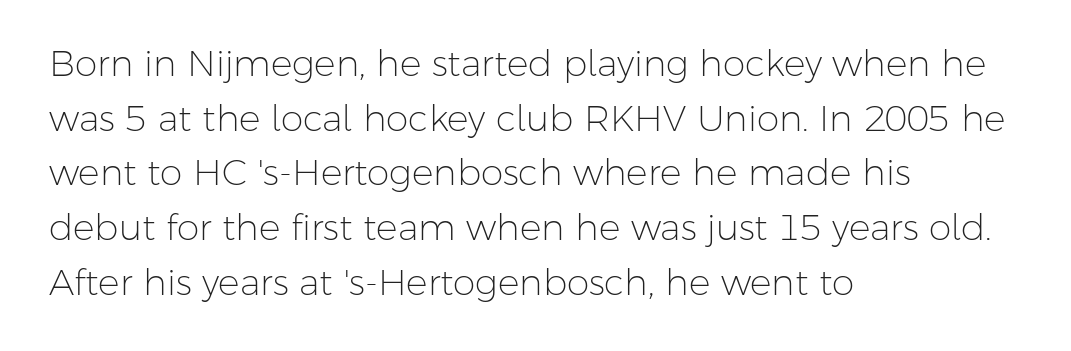
{"serif": "no", "italic": "no", "bold": "no", "weight": "light", "width": "normal", "stroke_contrast": "low", "x_height": "medium", "monospaced": "no", "underline": "no", "align": "left", "line_spacing": "normal", "line_spacing_ratio": 1.52, "letter_spacing": "normal", "letter_spacing_em": 0.0, "glyph_px": 36}
